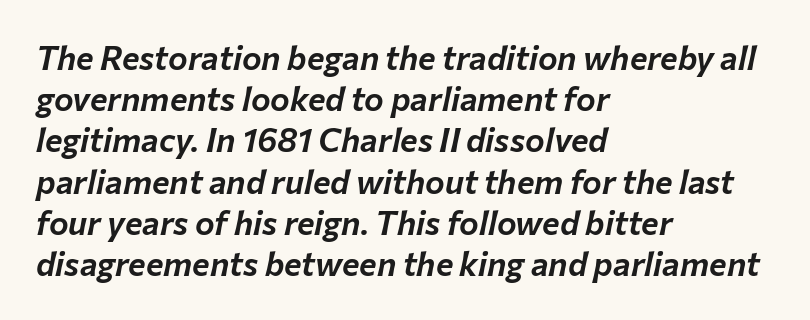
Q: Is the text italic (slanted)? A: Yes, it leans right by about 12 degrees.
Q: Is the text underlined? A: No.
Q: How is the paragraph aligned? A: Left-aligned.
Q: Is the spacing between letters normal or unusually wide? A: Normal.
Q: Is the spacing between lines tight, normal or loose? A: Normal.
Q: Width (condensed, normal, or wide)? A: Normal.
Q: Stroke contrast? A: Low.
Q: x-height? A: Medium.
Q: Monospaced? A: No.
